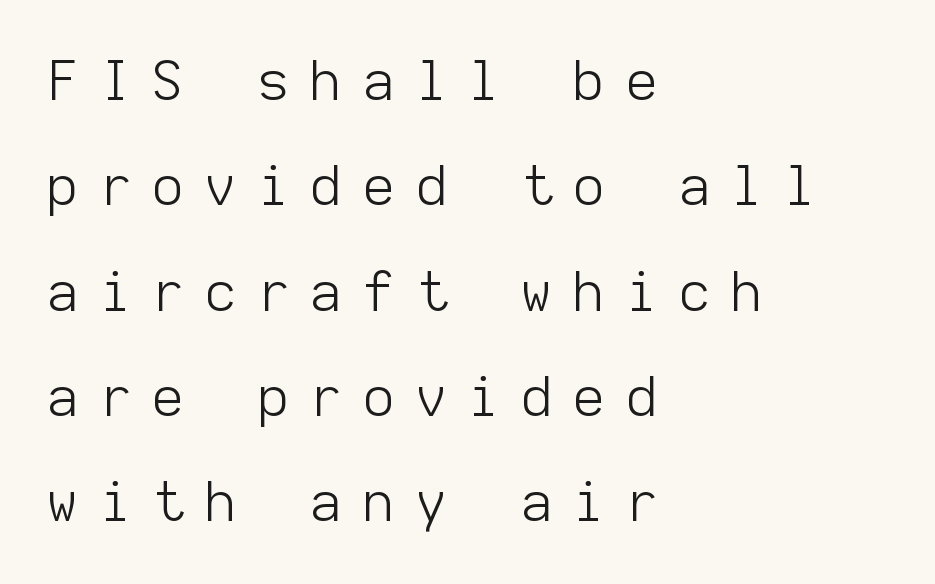
{"serif": "no", "italic": "no", "bold": "no", "weight": "light", "width": "normal", "stroke_contrast": "low", "x_height": "medium", "monospaced": "yes", "underline": "no", "align": "left", "line_spacing": "loose", "line_spacing_ratio": 1.95, "letter_spacing": "wide", "letter_spacing_em": 0.4, "glyph_px": 54}
